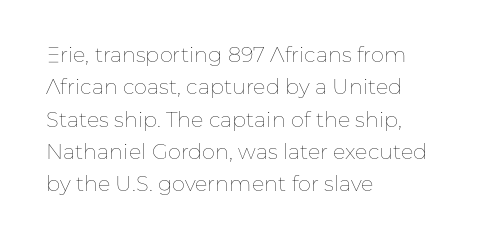
{"italic": "no", "bold": "no", "underline": "no", "align": "left", "line_spacing": "normal", "line_spacing_ratio": 1.54, "letter_spacing": "normal", "letter_spacing_em": 0.0, "glyph_px": 21}
